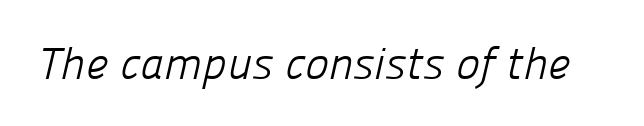
Check under the words: just untouched page. Here the designer chose a conventional face with non-uniform glyph widths. This sample uses a sans-serif face. Unbolded letterforms with no extra heft. The tracking reads as untouched default to a designer's eye.
